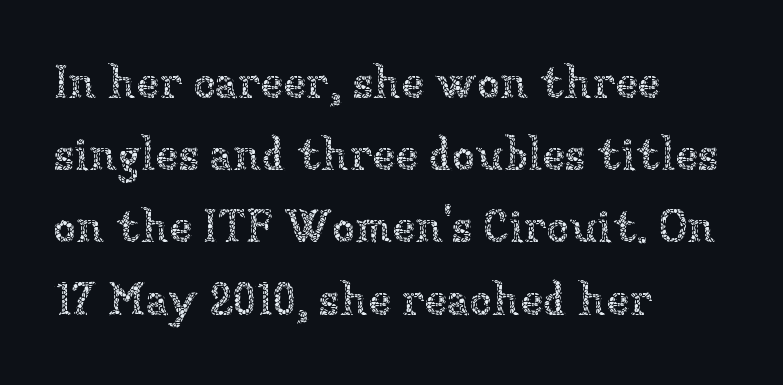
Q: Is the text bold? A: No.
Q: Is the text italic (slanted)? A: No, it is upright.
Q: Is the text underlined? A: No.
Q: How is the paragraph aligned? A: Left-aligned.
Q: Is the spacing between letters normal or unusually wide? A: Normal.
Q: Is the spacing between lines tight, normal or loose? A: Normal.
Q: Width (condensed, normal, or wide)? A: Normal.
Q: Stroke contrast? A: Low.
Q: x-height? A: Medium.
Q: Monospaced? A: No.
